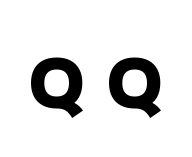
Weight: bold. Are there feet on the stems? There aren't — it's a sans. This sample has the flowing, uneven cadence of proportional lettering. The letters stand straight up with perfectly vertical stems. The gaps between neighbouring characters are conspicuously large.
